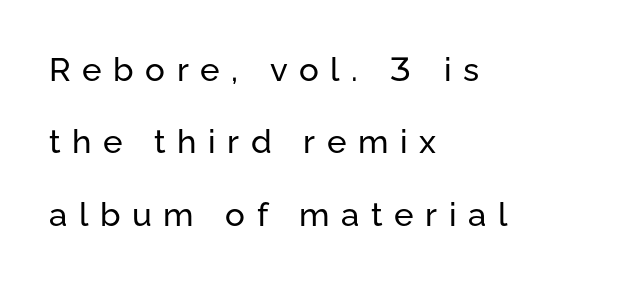
Q: Is the text italic (slanted)? A: No, it is upright.
Q: Is the typeface a serif or a sans-serif typeface? A: Sans-serif.
Q: Is the text underlined? A: No.
Q: How is the paragraph aligned? A: Left-aligned.
Q: Is the spacing between letters normal or unusually wide? A: Unusually wide.
Q: Is the spacing between lines tight, normal or loose? A: Loose.
Q: Width (condensed, normal, or wide)? A: Normal.
Q: Stroke contrast? A: Low.
Q: x-height? A: Medium.
Q: Monospaced? A: No.
